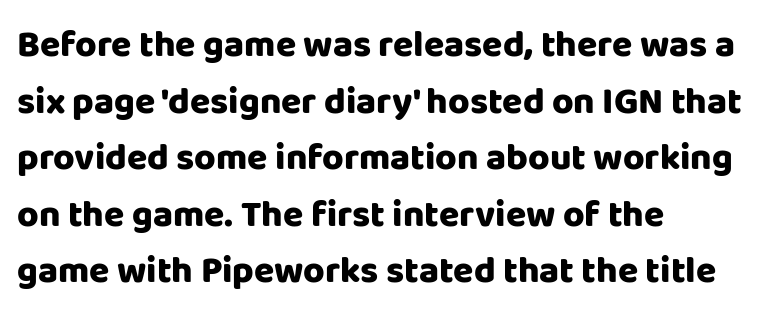
Unlike italic type, these characters show no tilt at all. Decoration check: the copy has no underline. Layout note: lines flush left. Here the designer chose a conventional face with non-uniform glyph widths. I'd describe the lettering as bold — thick and assertive.
